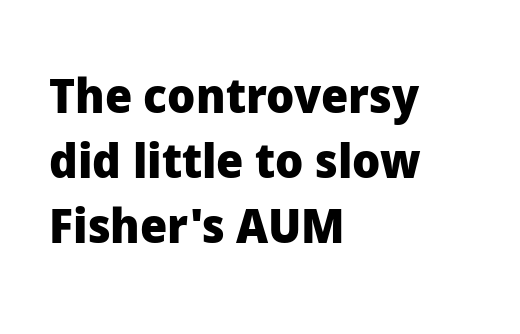
Q: Is the text bold? A: Yes.
Q: Is the text italic (slanted)? A: No, it is upright.
Q: Is the typeface a serif or a sans-serif typeface? A: Sans-serif.
Q: Is the text underlined? A: No.
Q: How is the paragraph aligned? A: Left-aligned.
Q: Is the spacing between letters normal or unusually wide? A: Normal.
Q: Is the spacing between lines tight, normal or loose? A: Normal.
Q: Width (condensed, normal, or wide)? A: Normal.
Q: Stroke contrast? A: Low.
Q: x-height? A: Medium.
Q: Monospaced? A: No.
